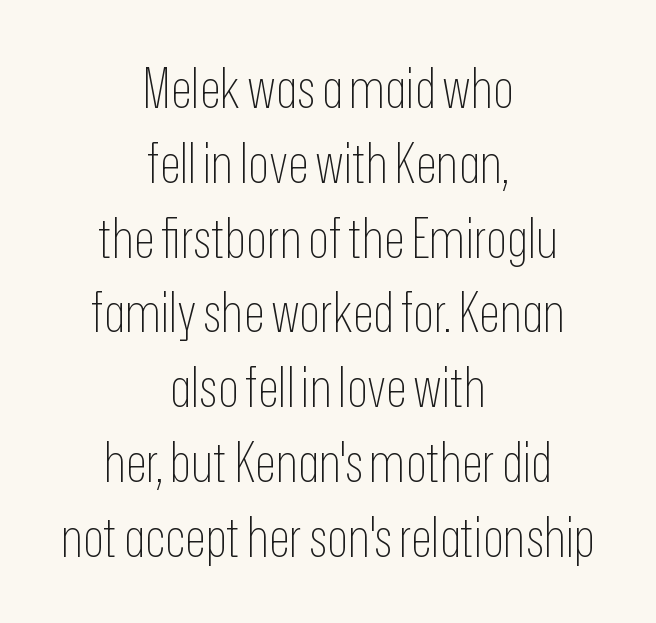
Bare-footed words on every line. Tracking value appears to be zero — textbook default spacing. How would I describe the line gaps? Plain and ordinary. Every character sits straight up, as roman type does.
